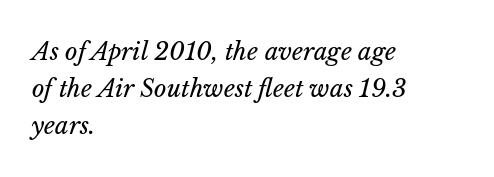
Q: Is the text bold? A: No.
Q: Is the text italic (slanted)? A: Yes, it leans right by about 14 degrees.
Q: Is the text underlined? A: No.
Q: How is the paragraph aligned? A: Left-aligned.
Q: Is the spacing between letters normal or unusually wide? A: Normal.
Q: Is the spacing between lines tight, normal or loose? A: Normal.
